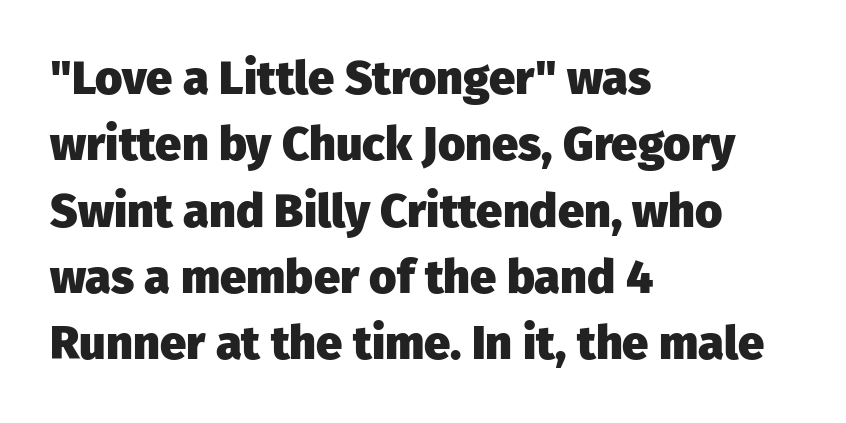
{"serif": "no", "italic": "no", "bold": "yes", "weight": "heavy", "width": "normal", "stroke_contrast": "low", "x_height": "medium", "monospaced": "no", "underline": "no", "align": "left", "line_spacing": "normal", "line_spacing_ratio": 1.41, "letter_spacing": "normal", "letter_spacing_em": 0.0, "glyph_px": 47}
